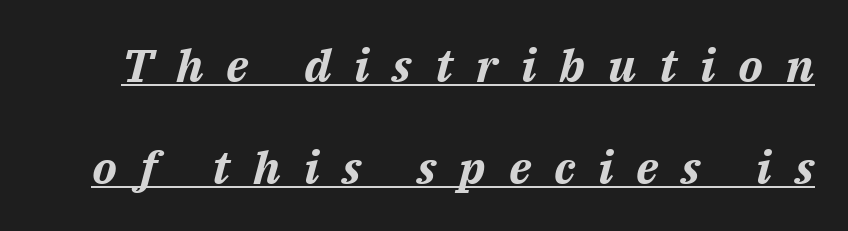
Q: Is the text bold? A: Yes.
Q: Is the text italic (slanted)? A: Yes, it leans right by about 14 degrees.
Q: Is the text underlined? A: Yes.
Q: Is the spacing between letters normal or unusually wide? A: Unusually wide.
Q: Is the spacing between lines tight, normal or loose? A: Loose.
Q: Width (condensed, normal, or wide)? A: Normal.
Q: Stroke contrast? A: Medium.
Q: x-height? A: Medium.
Q: Monospaced? A: No.
